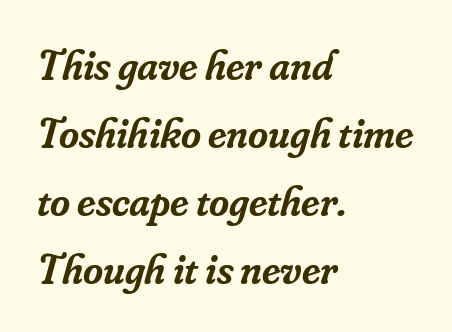
Q: Is the text bold? A: Semi-bold.
Q: Is the text italic (slanted)? A: Yes, it leans right by about 16 degrees.
Q: Is the typeface a serif or a sans-serif typeface? A: Serif.
Q: Is the text underlined? A: No.
Q: How is the paragraph aligned? A: Left-aligned.
Q: Is the spacing between letters normal or unusually wide? A: Normal.
Q: Is the spacing between lines tight, normal or loose? A: Normal.
Q: Width (condensed, normal, or wide)? A: Normal.
Q: Stroke contrast? A: Low.
Q: x-height? A: Small.
Q: Monospaced? A: No.
